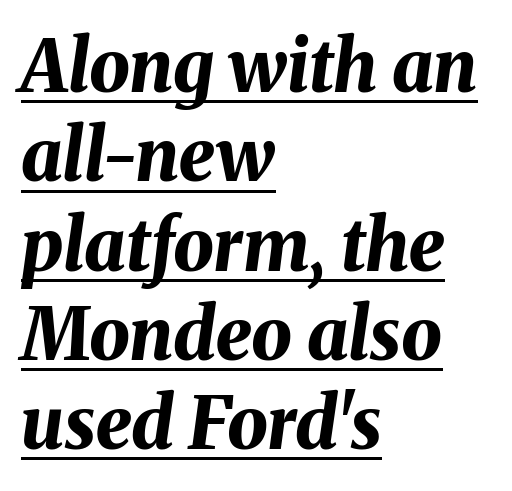
Q: Is the text bold? A: Yes.
Q: Is the text italic (slanted)? A: Yes, it leans right by about 8 degrees.
Q: Is the text underlined? A: Yes.
Q: How is the paragraph aligned? A: Left-aligned.
Q: Is the spacing between letters normal or unusually wide? A: Normal.
Q: Width (condensed, normal, or wide)? A: Normal.
Q: Stroke contrast? A: Medium.
Q: x-height? A: Medium.
Q: Monospaced? A: No.
